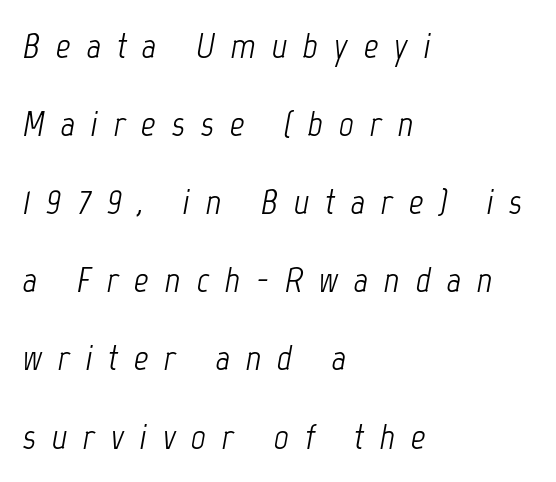
Q: Is the text bold? A: No.
Q: Is the text italic (slanted)? A: Yes, it leans right by about 12 degrees.
Q: Is the text underlined? A: No.
Q: How is the paragraph aligned? A: Left-aligned.
Q: Is the spacing between letters normal or unusually wide? A: Unusually wide.
Q: Is the spacing between lines tight, normal or loose? A: Loose.
Q: Width (condensed, normal, or wide)? A: Condensed.
Q: Stroke contrast? A: Low.
Q: x-height? A: Medium.
Q: Monospaced? A: No.
